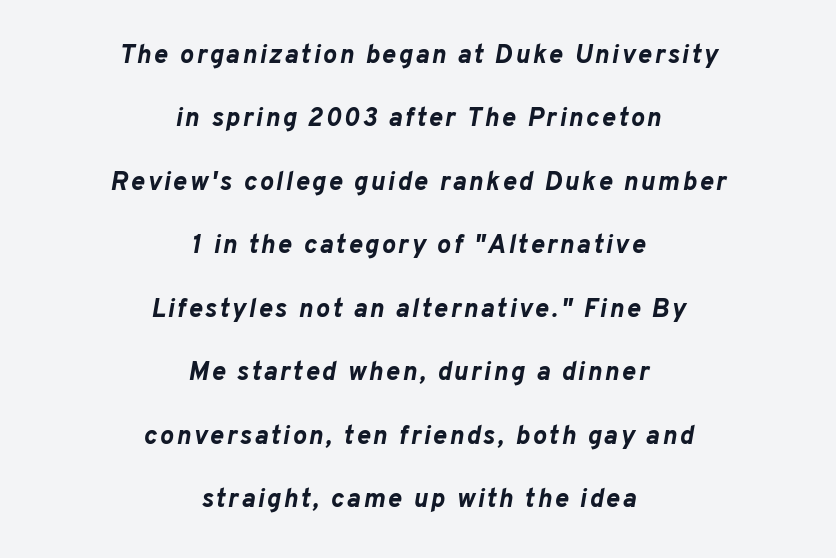
Descender tails drop into unmarked territory. Strong, thick strokes mark this as bold type. The line-height multiplier appears high, well above default. The passage is arranged like a title page — every line centered.
